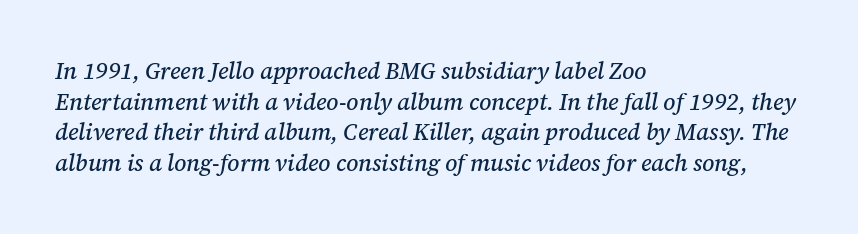
Anything drawn beneath the words? Only blank space. Horizontal alignment here is leftward, the default for most running prose. The passage shown has conventional tracking throughout. The rendering uses a moderate line-height, typical for paragraphs. An italicized treatment has been applied to the whole sample.
